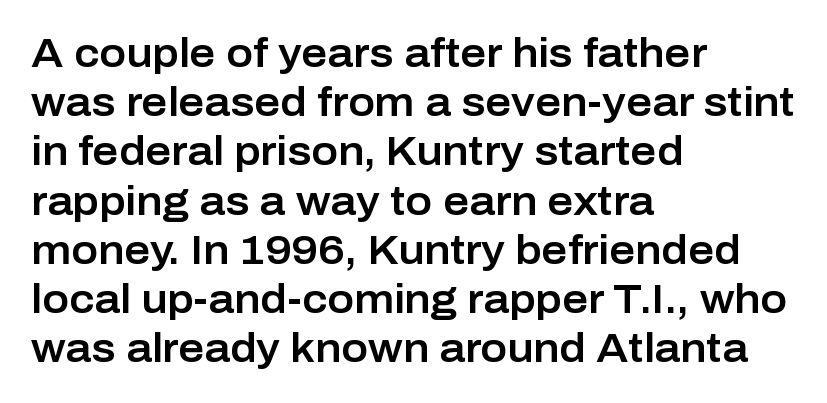
The face used here is rendered with its standard letterfit. This sample has the flowing, uneven cadence of proportional lettering. Leftover space on each line is placed entirely after the last word. This sample uses a sans-serif face. Any mark beneath the type? The region is blank. Vertical strokes here are truly vertical.
